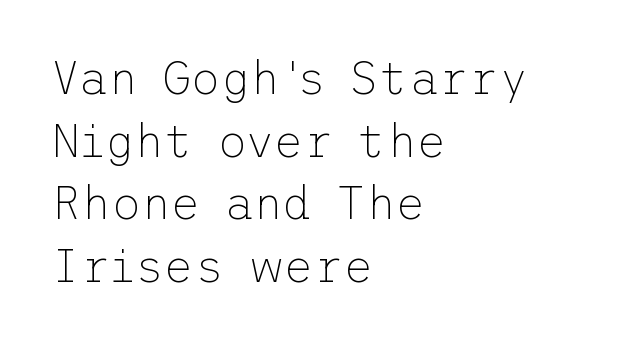
{"serif": "no", "italic": "no", "bold": "no", "weight": "thin", "width": "normal", "stroke_contrast": "low", "x_height": "medium", "underline": "no", "align": "left", "line_spacing": "normal", "line_spacing_ratio": 1.36, "letter_spacing": "normal", "letter_spacing_em": 0.0, "glyph_px": 46}
